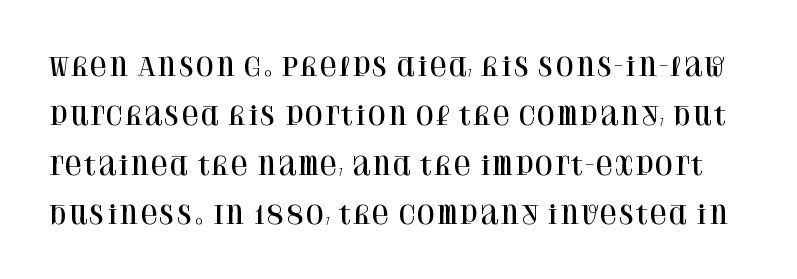
Q: Is the text italic (slanted)? A: No, it is upright.
Q: Is the text underlined? A: No.
Q: Is the spacing between letters normal or unusually wide? A: Normal.
Q: Is the spacing between lines tight, normal or loose? A: Loose.
